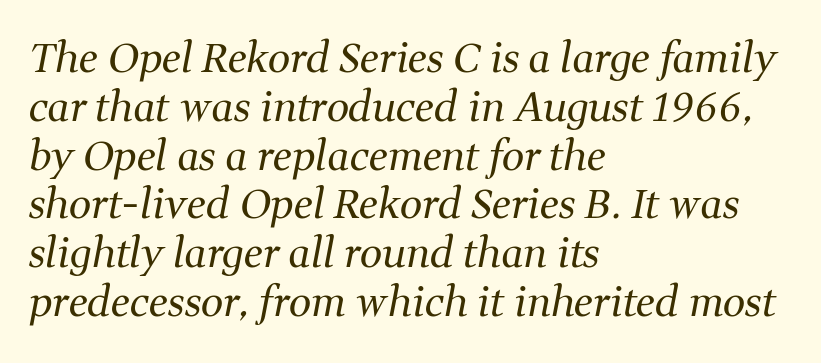
The image shows 40 px regular-weight serif type, italic (leaning right); set left-aligned, line spacing 1.22x, normal letter spacing, not underlined; medium stroke contrast and a medium x-height.
